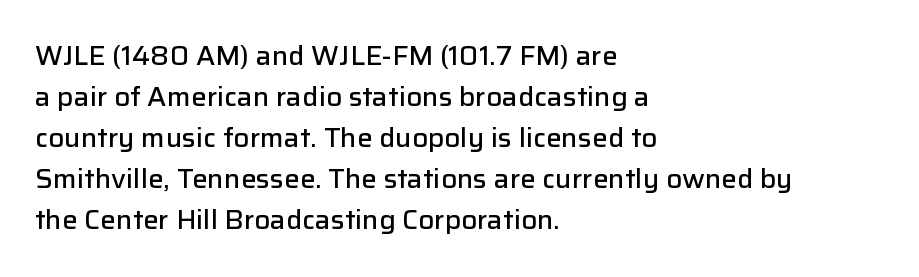
Q: Is the text bold? A: Semi-bold.
Q: Is the text italic (slanted)? A: No, it is upright.
Q: Is the text underlined? A: No.
Q: How is the paragraph aligned? A: Left-aligned.
Q: Is the spacing between letters normal or unusually wide? A: Normal.
Q: Is the spacing between lines tight, normal or loose? A: Normal.
